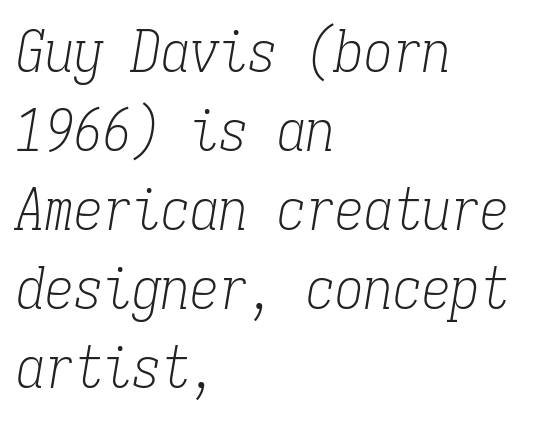
The image shows 58 px light, condensed serif type, italic (leaning right), monospaced; set left-aligned, normal line spacing (1.36x), normal letter spacing, not underlined; low stroke contrast and a medium x-height.
